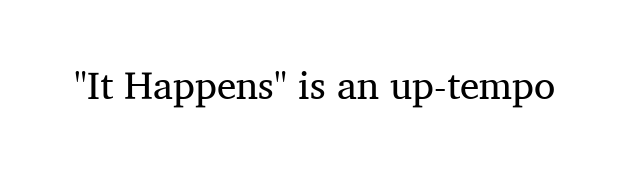
The image shows 39 px regular-weight serif type, upright; set normal letter spacing, not underlined; medium stroke contrast and a medium x-height.
